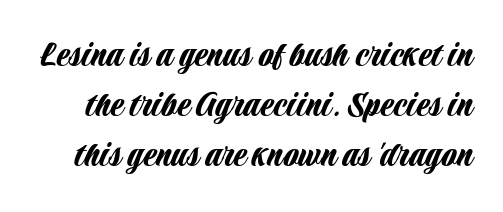
Q: Is the text italic (slanted)? A: Yes.
Q: Is the typeface a serif or a sans-serif typeface? A: Sans-serif.
Q: Is the text underlined? A: No.
Q: Is the spacing between letters normal or unusually wide? A: Normal.
Q: Is the spacing between lines tight, normal or loose? A: Normal.
Q: Width (condensed, normal, or wide)? A: Condensed.
Q: Stroke contrast? A: Low.
Q: x-height? A: Large.
Q: Monospaced? A: No.
